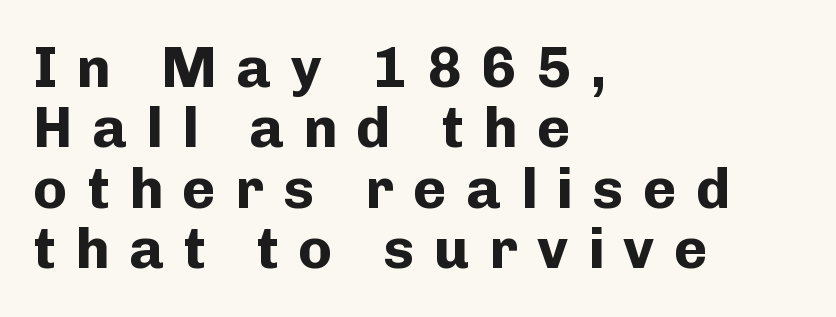
{"serif": "no", "italic": "no", "bold": "yes", "weight": "bold", "width": "normal", "stroke_contrast": "low", "x_height": "medium", "monospaced": "no", "underline": "no", "align": "left", "line_spacing": "tight", "line_spacing_ratio": 1.06, "letter_spacing": "wide", "letter_spacing_em": 0.34, "glyph_px": 57}
